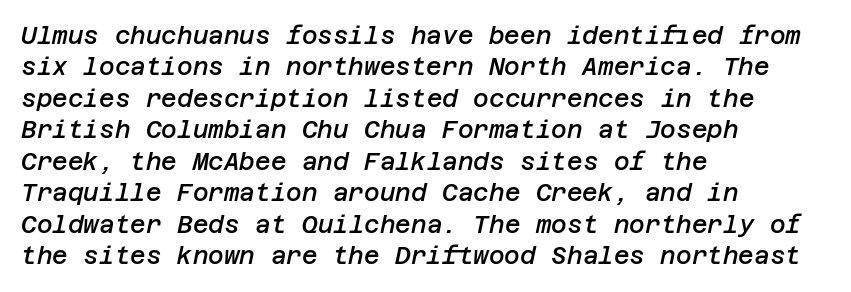
{"italic": "yes", "lean": "right", "slant_degrees": 12, "bold": "semi", "underline": "no", "align": "left", "line_spacing": "normal", "line_spacing_ratio": 1.31, "letter_spacing": "normal", "letter_spacing_em": 0.0, "glyph_px": 24}
